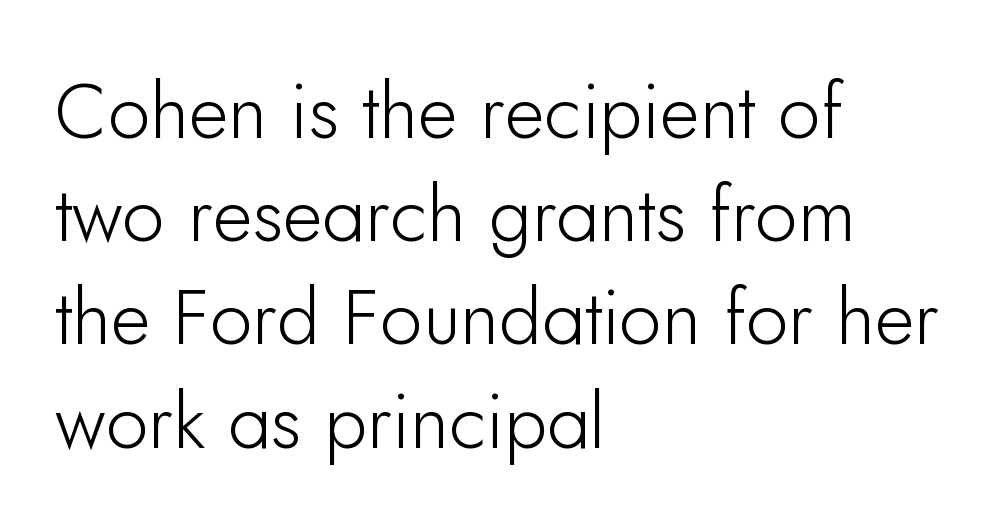
{"serif": "no", "italic": "no", "width": "normal", "stroke_contrast": "low", "x_height": "small", "monospaced": "no", "underline": "no", "align": "left", "line_spacing": "normal", "line_spacing_ratio": 1.34, "letter_spacing": "normal", "letter_spacing_em": 0.0, "glyph_px": 77}
